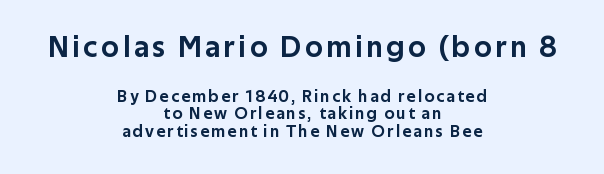
Q: Is the text italic (slanted)? A: No, it is upright.
Q: Is the typeface a serif or a sans-serif typeface? A: Sans-serif.
Q: Is the text underlined? A: No.
Q: How is the paragraph aligned? A: Centered.
Q: Is the spacing between lines tight, normal or loose? A: Tight.
Q: Which block of text is set in a larger size, the first (top) or the second (bottom)? A: The first (top) one.
Q: Width (condensed, normal, or wide)? A: Normal.
Q: Stroke contrast? A: Low.
Q: x-height? A: Medium.
Q: Monospaced? A: No.
